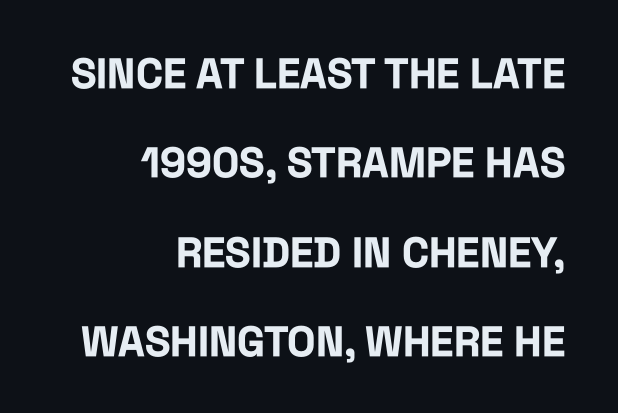
Letters rest on an invisible, unmarked baseline. Heavy-handed strokes throughout: this text is bold. Character widths vary here, with narrow letters taking less room than wide ones. Is there much room between lines? Yes — plenty of vertical air separates them.
